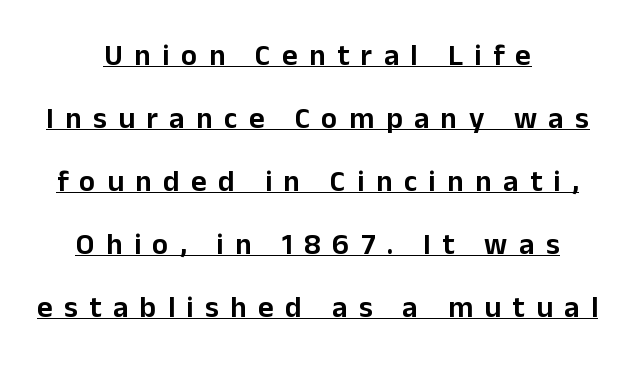
Every stem runs plumb, perpendicular to the baseline. Honestly, the rows look like they've been pulled way apart. The text block is weighted toward neither margin, spreading evenly from the middle. Decoration check: the copy is underlined. Between one letter and the next there's a generous, obvious gap.
